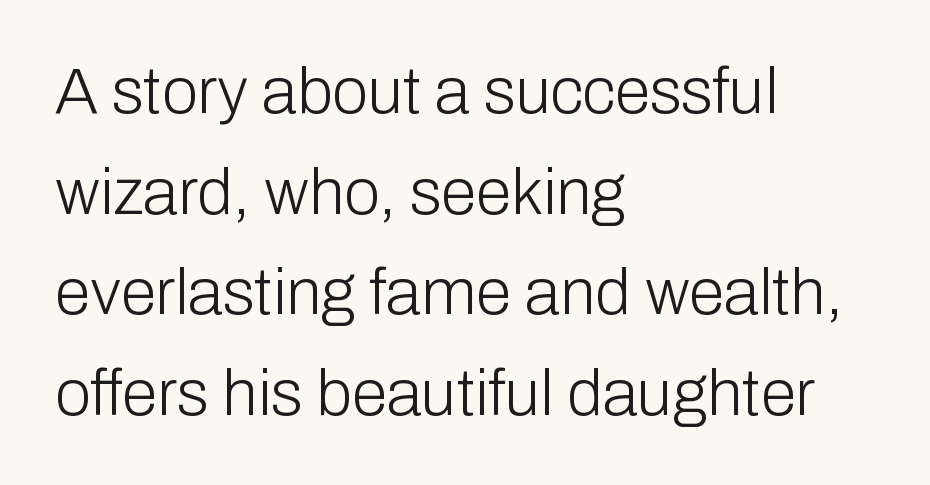
Check under the words: just untouched page. Reading down the block, your eye returns to a fixed left position each line. This sample has the flowing, uneven cadence of proportional lettering. The axis of the letterforms is exactly vertical. A typesetter would call this zero additional tracking.
